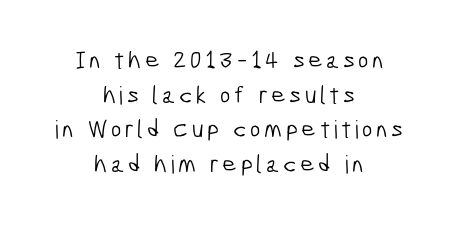
Q: Is the text bold? A: No.
Q: Is the text underlined? A: No.
Q: How is the paragraph aligned? A: Centered.
Q: Is the spacing between lines tight, normal or loose? A: Normal.
